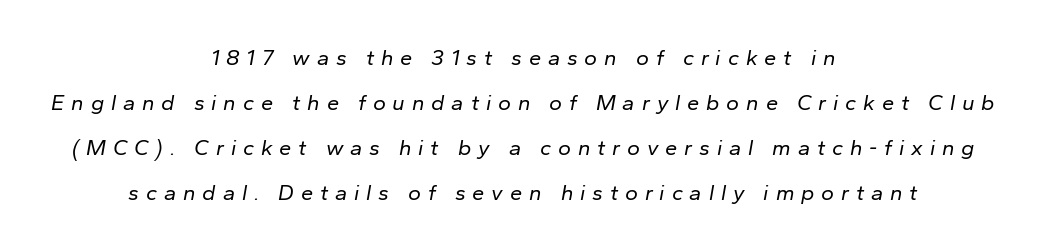
A typesetter would mark this as italic. The characters are drawn with everyday or finer stroke widths. Plain, unruled lines of type. The space between consecutive lines is lavish. Both edges are ragged and mirror each other, which tells us the setting is centered.
